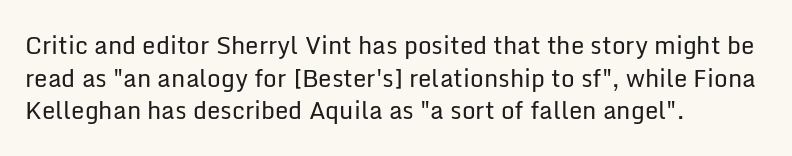
The image shows 24 px text type, upright; set left-aligned, normal line spacing (1.36x), normal letter spacing, not underlined.
